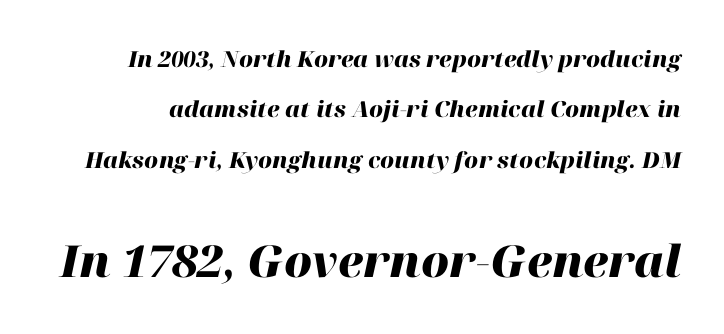
Q: Is the text bold? A: Yes.
Q: Is the text italic (slanted)? A: Yes, it leans right by about 12 degrees.
Q: Is the text underlined? A: No.
Q: Is the spacing between letters normal or unusually wide? A: Normal.
Q: Is the spacing between lines tight, normal or loose? A: Loose.
Q: Which block of text is set in a larger size, the first (top) or the second (bottom)? A: The second (bottom) one.
Q: Width (condensed, normal, or wide)? A: Normal.
Q: Stroke contrast? A: High.
Q: x-height? A: Medium.
Q: Monospaced? A: No.
